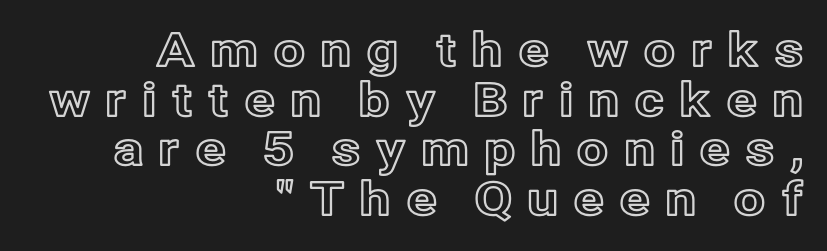
The image shows 46 px text type, upright; set right-aligned, tight line spacing (1.08x), unusually wide letter spacing (+0.31 em), not underlined; a medium x-height.
